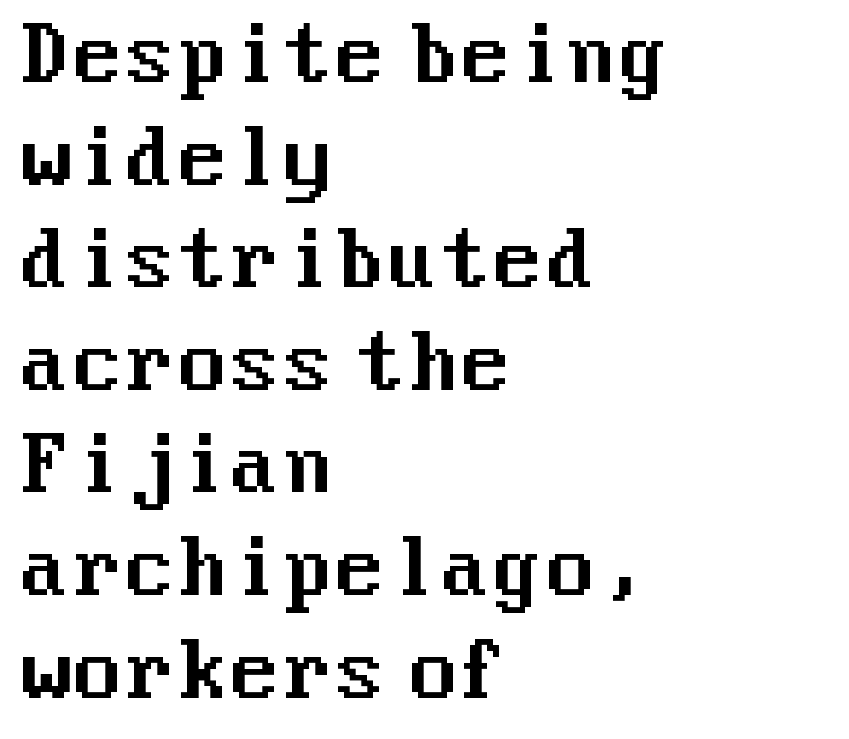
The image shows 76 px sans-serif type, upright; set left-aligned, normal line spacing (1.35x), normal letter spacing, not underlined; medium stroke contrast and a medium x-height.
